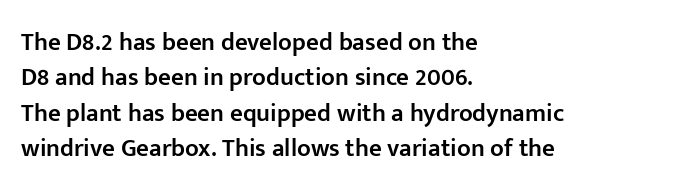
{"italic": "no", "bold": "semi", "underline": "no", "align": "left", "line_spacing": "normal", "line_spacing_ratio": 1.42, "letter_spacing": "normal", "letter_spacing_em": 0.0, "glyph_px": 25}
